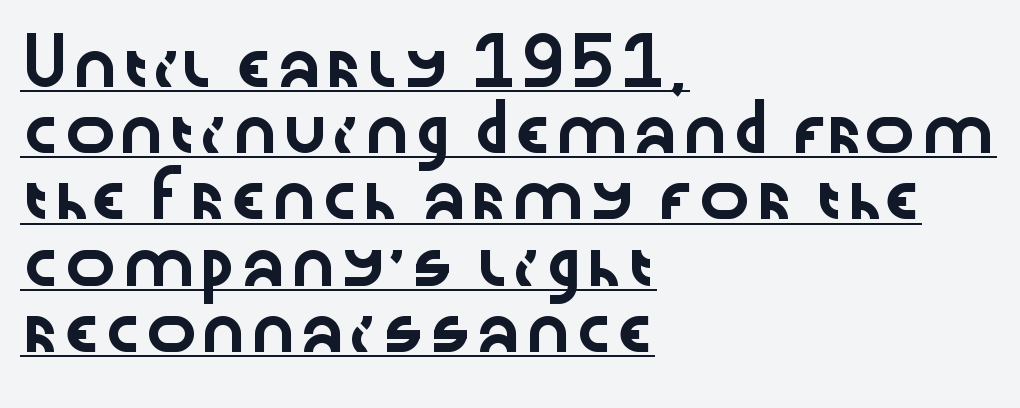
{"serif": "no", "italic": "no", "width": "wide", "stroke_contrast": "low", "x_height": "medium", "monospaced": "no", "underline": "yes", "align": "left", "line_spacing": "normal", "line_spacing_ratio": 1.54, "letter_spacing": "normal", "letter_spacing_em": 0.0, "glyph_px": 43}
